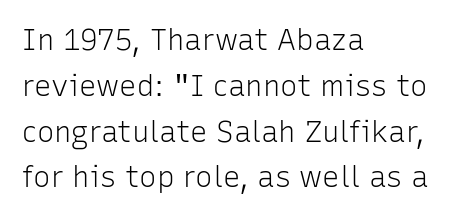
{"serif": "no", "italic": "no", "bold": "no", "weight": "light", "width": "normal", "stroke_contrast": "low", "x_height": "medium", "monospaced": "no", "underline": "no", "align": "left", "line_spacing": "normal", "line_spacing_ratio": 1.58, "letter_spacing": "normal", "letter_spacing_em": 0.0, "glyph_px": 29}
